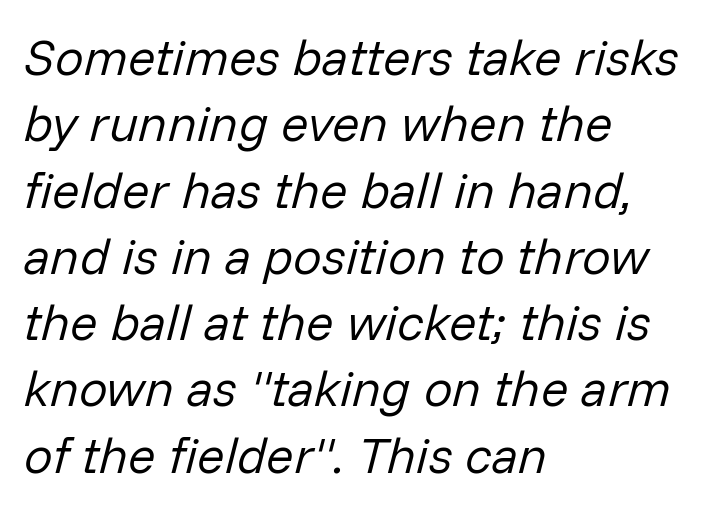
Q: Is the text bold? A: No.
Q: Is the text italic (slanted)? A: Yes, it leans right by about 14 degrees.
Q: Is the text underlined? A: No.
Q: How is the paragraph aligned? A: Left-aligned.
Q: Is the spacing between letters normal or unusually wide? A: Normal.
Q: Is the spacing between lines tight, normal or loose? A: Normal.
Q: Width (condensed, normal, or wide)? A: Normal.
Q: Stroke contrast? A: Low.
Q: x-height? A: Medium.
Q: Monospaced? A: No.
